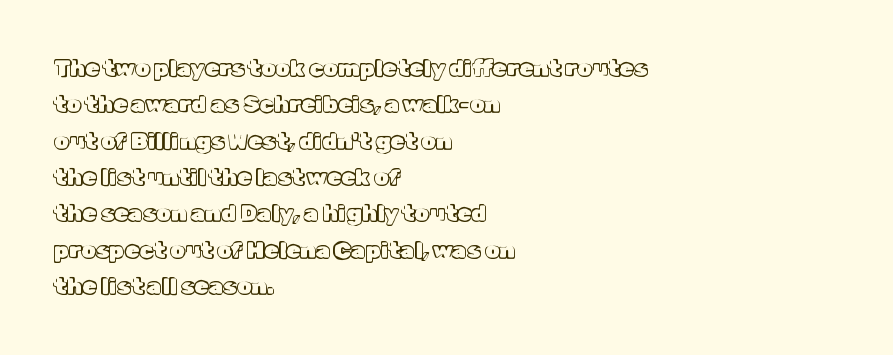
{"italic": "no", "underline": "no", "align": "left", "line_spacing": "normal", "line_spacing_ratio": 1.58, "letter_spacing": "normal", "letter_spacing_em": 0.0, "glyph_px": 23}
